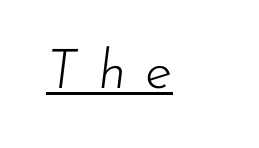
The image shows 55 px light type, italic (leaning right); set unusually wide letter spacing (+0.36 em), underlined; low stroke contrast and a small x-height.
